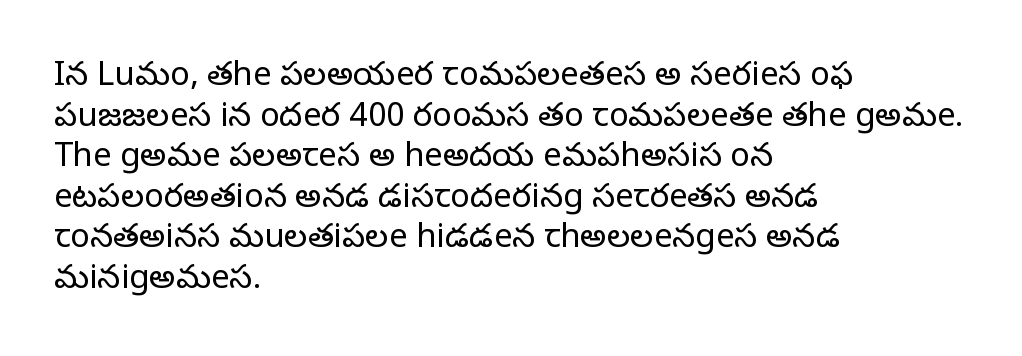
Q: Is the text bold? A: No.
Q: Is the text italic (slanted)? A: No, it is upright.
Q: Is the typeface a serif or a sans-serif typeface? A: Serif.
Q: Is the text underlined? A: No.
Q: How is the paragraph aligned? A: Left-aligned.
Q: Is the spacing between letters normal or unusually wide? A: Normal.
Q: Width (condensed, normal, or wide)? A: Normal.
Q: Stroke contrast? A: Low.
Q: x-height? A: Large.
Q: Monospaced? A: No.
